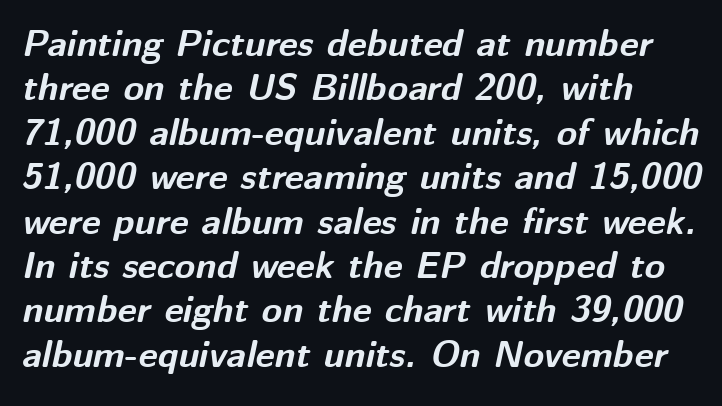
Chunky letters — that's bold for sure. The specimen reads as italic at a glance. The rendering uses natural spacing where letterforms have individual widths. No extra tracking has been applied to these lines. The lines in this sample share a left origin and differ only in where they stop.
